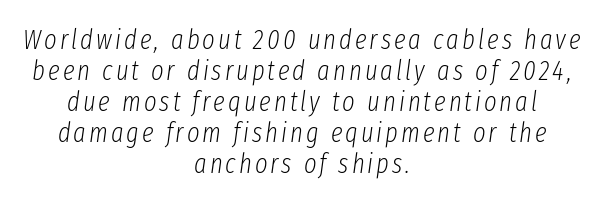
{"italic": "yes", "lean": "right", "slant_degrees": 8, "bold": "no", "underline": "no", "align": "center", "line_spacing": "tight", "line_spacing_ratio": 1.15, "glyph_px": 27}
